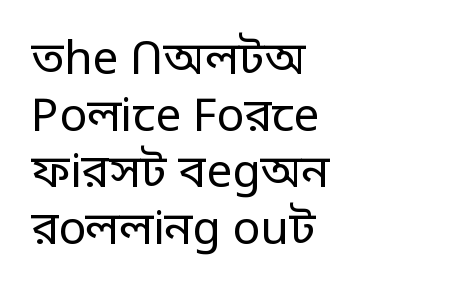
The image shows 46 px regular-weight sans-serif type, upright; set left-aligned, line spacing 1.23x, normal letter spacing, not underlined; low stroke contrast and a large x-height.
